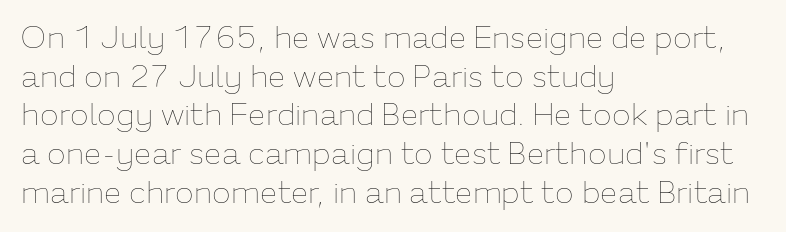
The image shows 31 px thin type, upright; set left-aligned, normal line spacing (1.25x), normal letter spacing, not underlined; low stroke contrast and a medium x-height.
